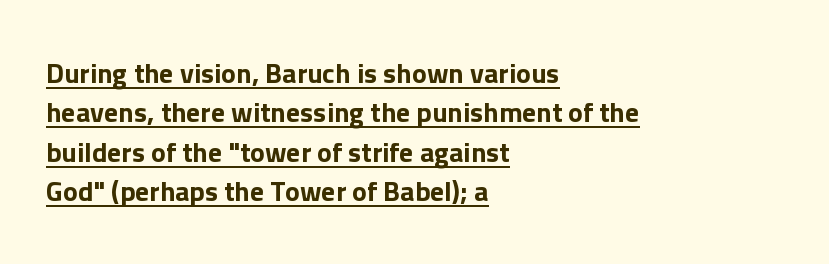
The image shows 28 px sans-serif type, upright; set left-aligned, normal line spacing (1.41x), normal letter spacing, underlined; low stroke contrast and a medium x-height.
